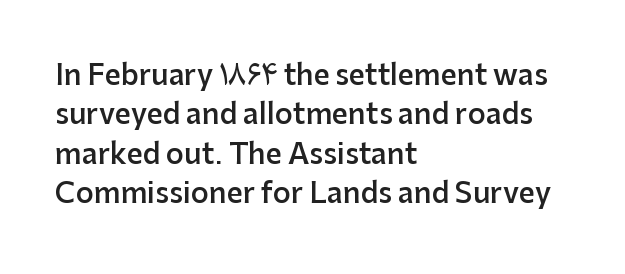
Q: Is the text bold? A: Semi-bold.
Q: Is the text italic (slanted)? A: No, it is upright.
Q: Is the typeface a serif or a sans-serif typeface? A: Sans-serif.
Q: Is the text underlined? A: No.
Q: How is the paragraph aligned? A: Left-aligned.
Q: Is the spacing between letters normal or unusually wide? A: Normal.
Q: Is the spacing between lines tight, normal or loose? A: Normal.
Q: Width (condensed, normal, or wide)? A: Normal.
Q: Stroke contrast? A: Low.
Q: x-height? A: Medium.
Q: Monospaced? A: No.
